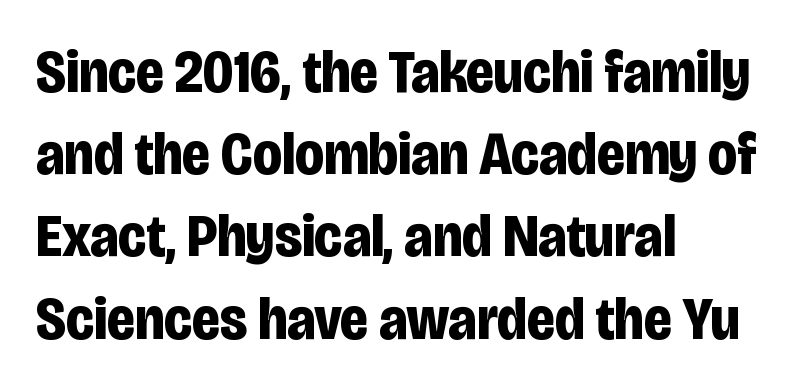
Q: Is the text bold? A: Yes.
Q: Is the text italic (slanted)? A: No, it is upright.
Q: Is the typeface a serif or a sans-serif typeface? A: Sans-serif.
Q: Is the text underlined? A: No.
Q: How is the paragraph aligned? A: Left-aligned.
Q: Is the spacing between letters normal or unusually wide? A: Normal.
Q: Is the spacing between lines tight, normal or loose? A: Normal.
Q: Width (condensed, normal, or wide)? A: Condensed.
Q: Stroke contrast? A: Low.
Q: x-height? A: Large.
Q: Monospaced? A: No.
